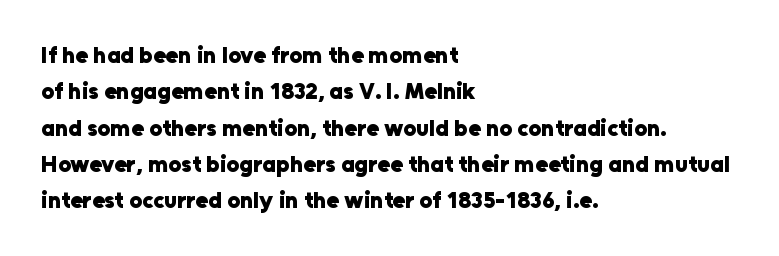
The text block is weighted toward the left margin, trailing off unevenly rightward. These lines carry a lot of weight — the face is fully bold. The letters stand upright; this is a roman face. Each row of text sits above clean, open space. This rendering leaves character spacing at its baseline value.
